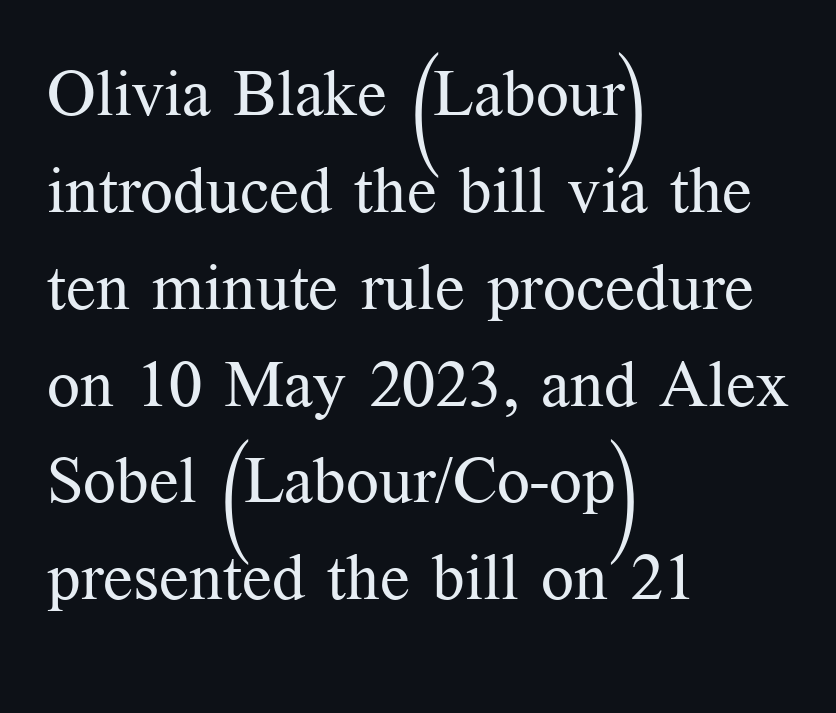
Q: Is the text bold? A: No.
Q: Is the text italic (slanted)? A: No, it is upright.
Q: Is the typeface a serif or a sans-serif typeface? A: Serif.
Q: Is the text underlined? A: No.
Q: How is the paragraph aligned? A: Left-aligned.
Q: Is the spacing between letters normal or unusually wide? A: Normal.
Q: Is the spacing between lines tight, normal or loose? A: Normal.
Q: Width (condensed, normal, or wide)? A: Normal.
Q: Stroke contrast? A: Medium.
Q: x-height? A: Medium.
Q: Monospaced? A: No.
